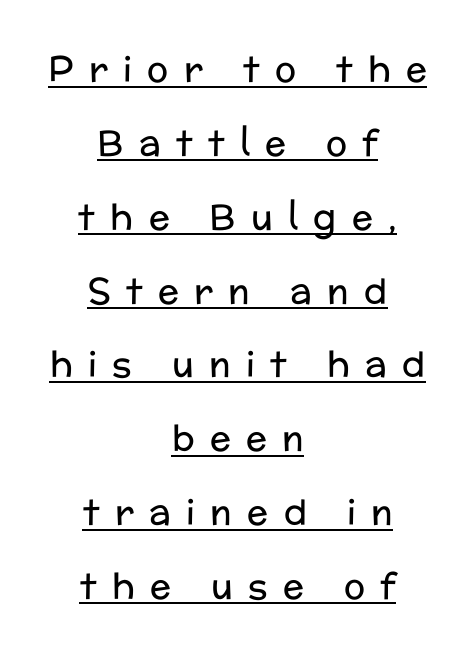
The face used here is proportionally spaced, like ordinary book or web type. Heaviness? Minimal to ordinary, like unemphasized prose. Students, note that the glyphs here are deliberately spaced far apart. Regarding serifs, this sample does without them. In CSS terms this would be text-align: center. This rendering features underlined lettering.
